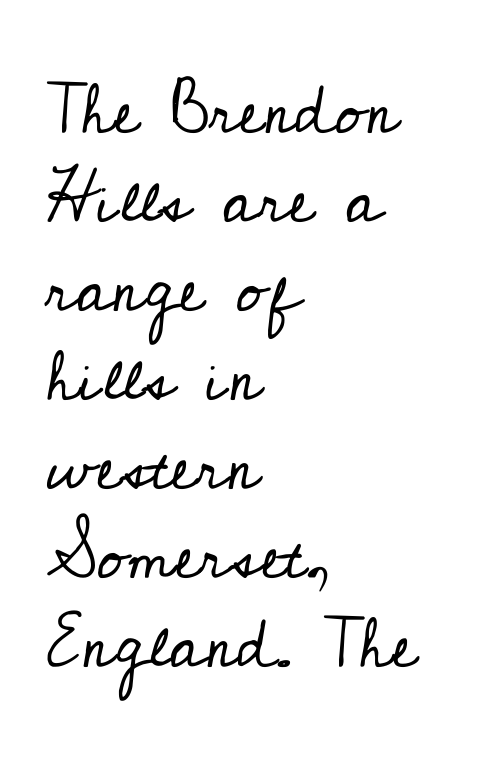
The image shows 69 px regular-weight serif type; set left-aligned, normal line spacing (1.29x), normal letter spacing, not underlined; low stroke contrast and a small x-height.
